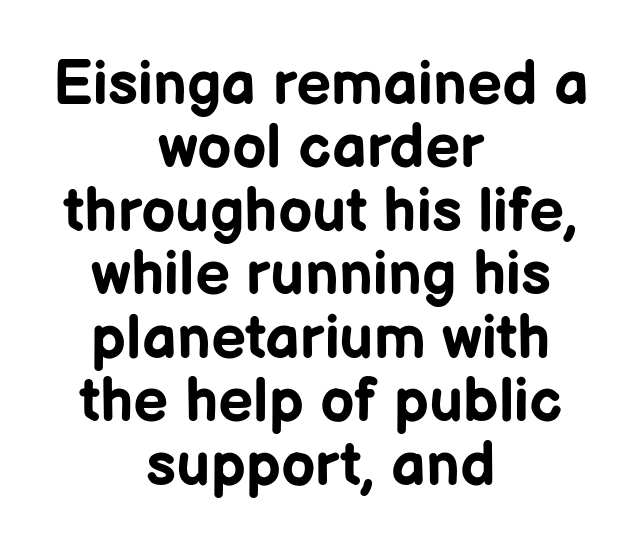
The image shows 61 px bold sans-serif type, upright; set centered, tight line spacing (1.04x), normal letter spacing, not underlined; low stroke contrast and a medium x-height.
